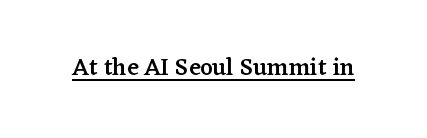
Designer's note — italics off, roman on. The horizontal fit of the characters is conventional and even. Is there an underline? Yes — a line sits under the letters. The characters look somewhat weighty, a semibold short of true bold.
